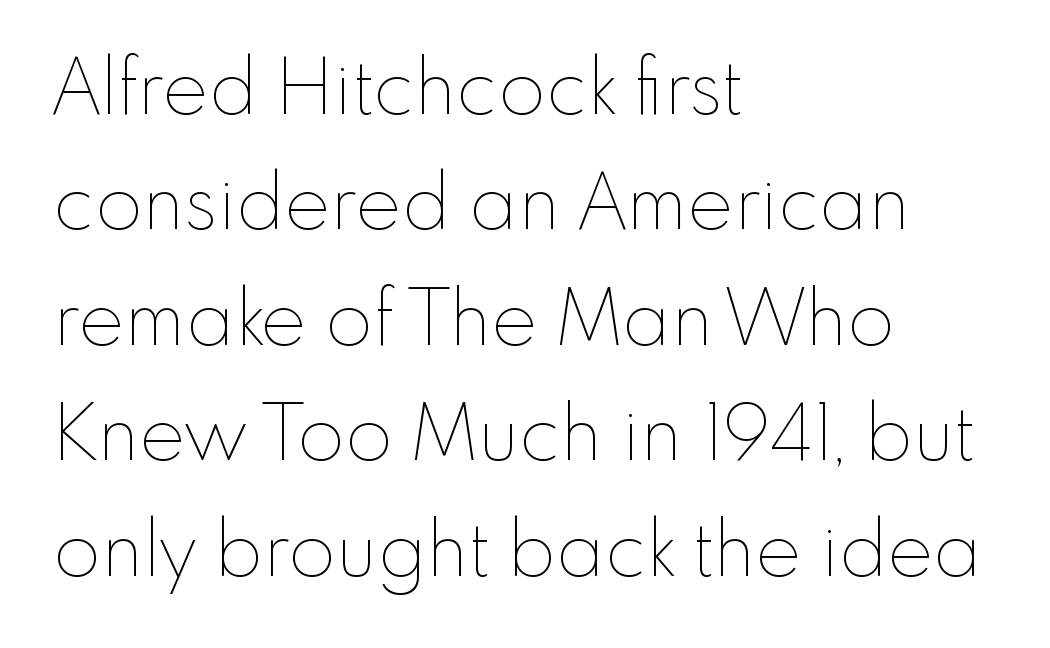
{"italic": "no", "bold": "no", "weight": "thin", "width": "normal", "stroke_contrast": "low", "x_height": "small", "monospaced": "no", "underline": "no", "align": "left", "line_spacing": "normal", "line_spacing_ratio": 1.5, "letter_spacing": "normal", "letter_spacing_em": 0.0, "glyph_px": 77}
